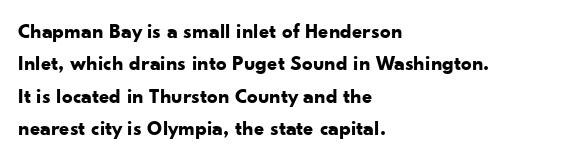
{"italic": "no", "bold": "yes", "underline": "no", "align": "left", "line_spacing": "normal", "line_spacing_ratio": 1.54, "letter_spacing": "normal", "letter_spacing_em": 0.0, "glyph_px": 21}
